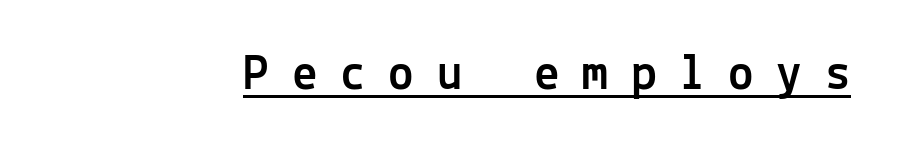
{"serif": "no", "italic": "no", "width": "normal", "x_height": "medium", "monospaced": "yes", "underline": "yes", "letter_spacing": "wide", "letter_spacing_em": 0.45, "glyph_px": 51}
